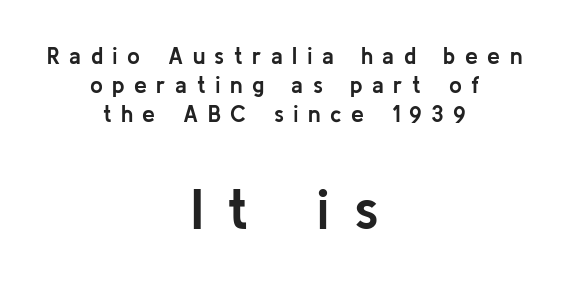
Q: Is the text bold? A: Yes.
Q: Is the text italic (slanted)? A: No, it is upright.
Q: Is the typeface a serif or a sans-serif typeface? A: Sans-serif.
Q: Is the text underlined? A: No.
Q: How is the paragraph aligned? A: Centered.
Q: Is the spacing between letters normal or unusually wide? A: Unusually wide.
Q: Is the spacing between lines tight, normal or loose? A: Normal.
Q: Which block of text is set in a larger size, the first (top) or the second (bottom)? A: The second (bottom) one.
Q: Width (condensed, normal, or wide)? A: Normal.
Q: Stroke contrast? A: Low.
Q: x-height? A: Medium.
Q: Monospaced? A: No.
